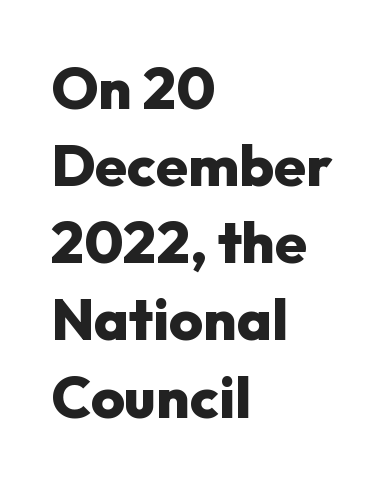
The image shows 58 px heavy sans-serif type, upright; set left-aligned, normal line spacing (1.33x), normal letter spacing, not underlined; low stroke contrast and a medium x-height.
